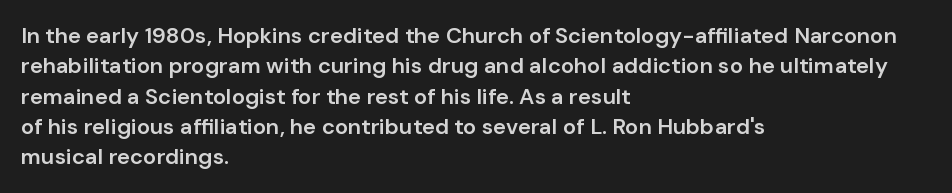
{"italic": "no", "bold": "semi", "underline": "no", "align": "left", "line_spacing": "normal", "line_spacing_ratio": 1.38, "letter_spacing": "normal", "letter_spacing_em": 0.0, "glyph_px": 22}
